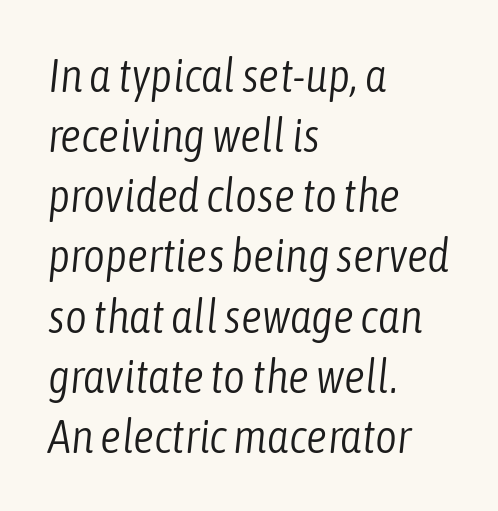
The image shows 47 px light, condensed type, italic (leaning right); set left-aligned, normal line spacing (1.28x), normal letter spacing, not underlined; low stroke contrast and a medium x-height.
